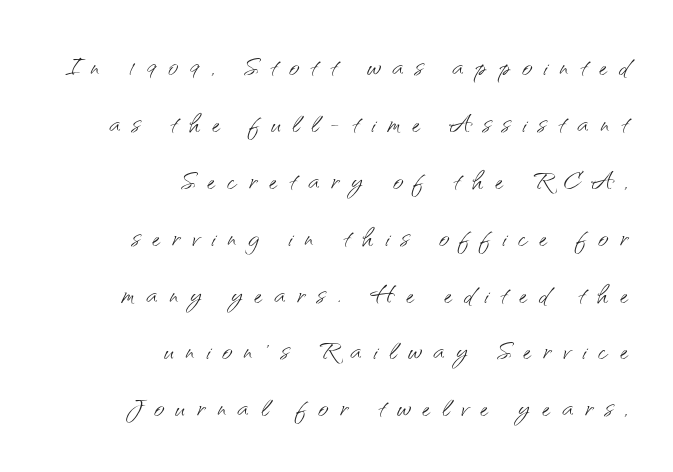
Short and long lines alike share a common ending point at right. The letters advance in unequal steps, a hallmark of proportional type. Short note: letters widely spaced. The font is comparable to plain body text, perhaps lighter. Regular leading.
